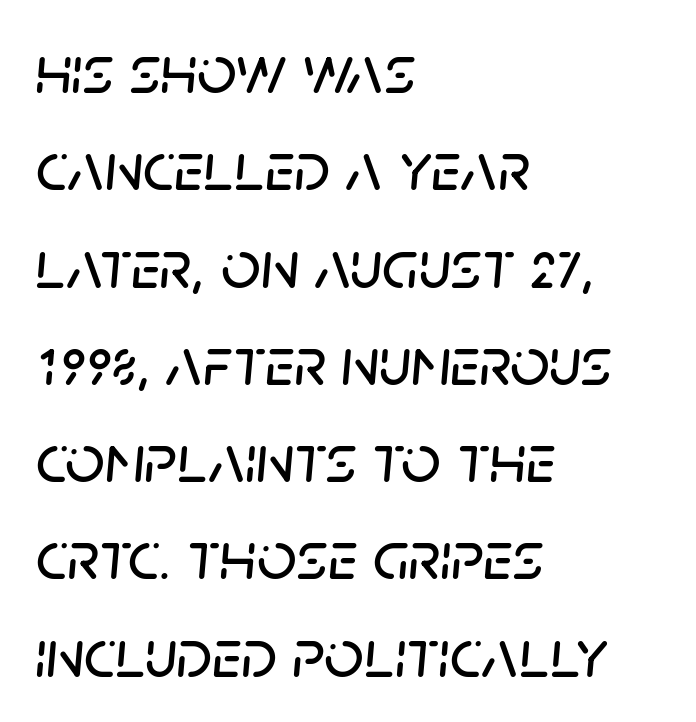
Q: Is the text italic (slanted)? A: Yes, it leans right by about 5 degrees.
Q: Is the text underlined? A: No.
Q: How is the paragraph aligned? A: Left-aligned.
Q: Is the spacing between letters normal or unusually wide? A: Normal.
Q: Is the spacing between lines tight, normal or loose? A: Normal.
Q: Width (condensed, normal, or wide)? A: Normal.
Q: Stroke contrast? A: Low.
Q: x-height? A: Large.
Q: Monospaced? A: No.
